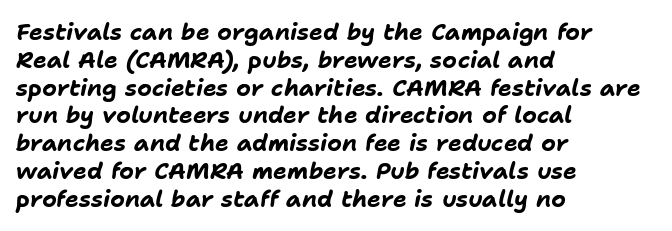
The image shows 23 px bold type, italic (leaning right); set left-aligned, line spacing 1.21x, normal letter spacing, not underlined.
